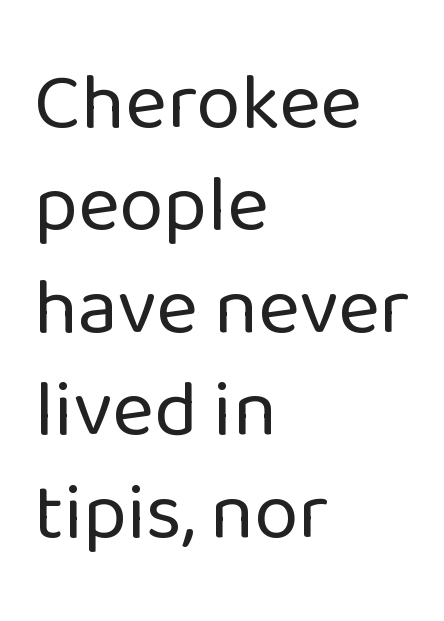
Counters stay open thanks to moderate or lighter strokes. If you drew a ruler down the left edge, every line would touch it. The words here are not underlined. Font category for this specimen: sans-serif.
